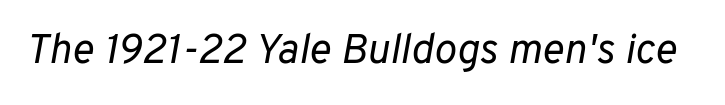
{"italic": "yes", "lean": "right", "slant_degrees": 10, "bold": "no", "weight": "regular", "width": "normal", "stroke_contrast": "low", "x_height": "medium", "monospaced": "no", "underline": "no", "letter_spacing": "normal", "letter_spacing_em": 0.0, "glyph_px": 42}
